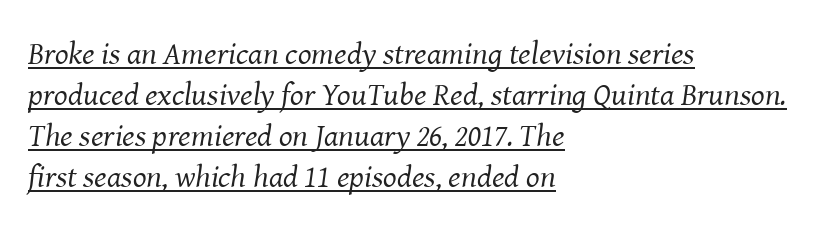
{"serif": "yes", "italic": "yes", "lean": "right", "slant_degrees": 8, "bold": "no", "weight": "regular", "width": "normal", "stroke_contrast": "medium", "x_height": "medium", "monospaced": "no", "underline": "yes", "align": "left", "line_spacing": "normal", "line_spacing_ratio": 1.28, "letter_spacing": "normal", "letter_spacing_em": 0.0, "glyph_px": 32}
